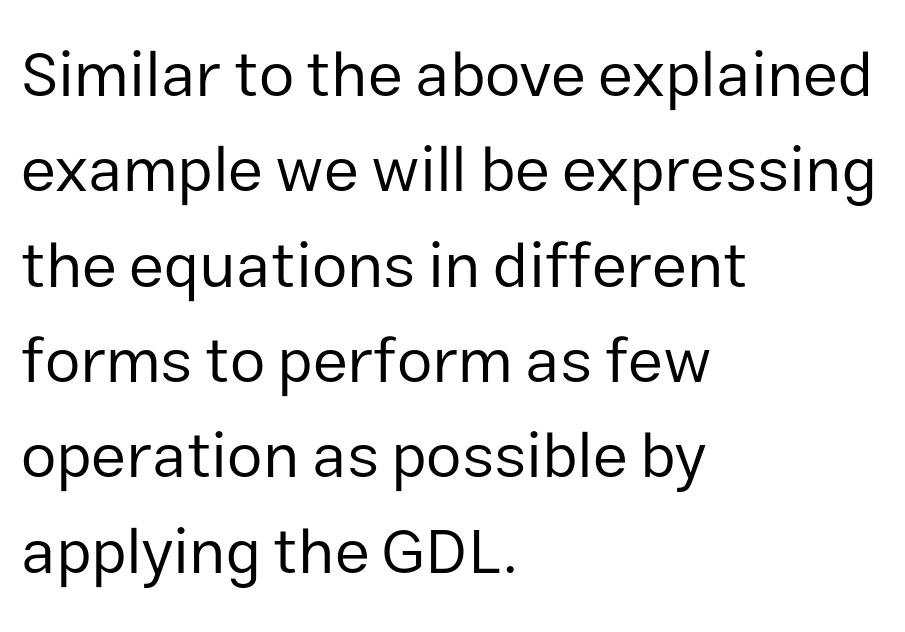
Q: Is the text bold? A: No.
Q: Is the text italic (slanted)? A: No, it is upright.
Q: Is the typeface a serif or a sans-serif typeface? A: Sans-serif.
Q: Is the text underlined? A: No.
Q: How is the paragraph aligned? A: Left-aligned.
Q: Is the spacing between letters normal or unusually wide? A: Normal.
Q: Is the spacing between lines tight, normal or loose? A: Normal.
Q: Width (condensed, normal, or wide)? A: Normal.
Q: Stroke contrast? A: Low.
Q: x-height? A: Medium.
Q: Monospaced? A: No.
